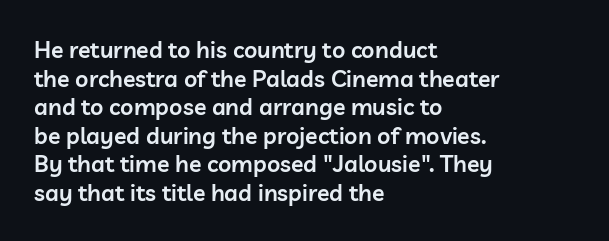
The image shows 23 px text type, upright; set left-aligned, line spacing 1.24x, normal letter spacing, not underlined.
